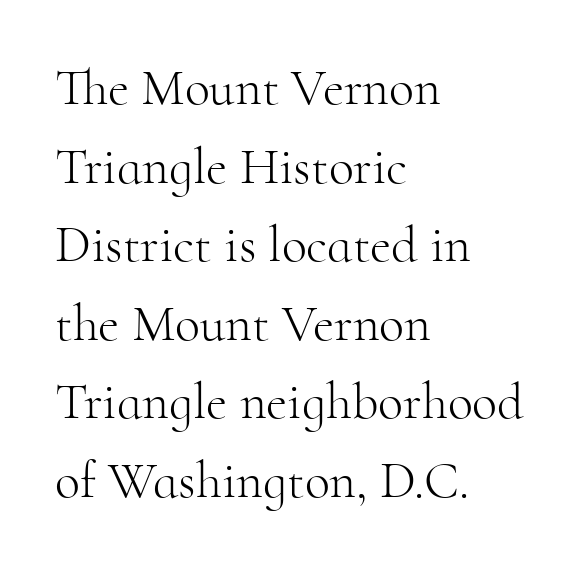
{"serif": "yes", "italic": "no", "bold": "no", "weight": "light", "width": "normal", "stroke_contrast": "high", "x_height": "small", "monospaced": "no", "underline": "no", "align": "left", "line_spacing": "normal", "line_spacing_ratio": 1.51, "letter_spacing": "normal", "letter_spacing_em": 0.0, "glyph_px": 52}
